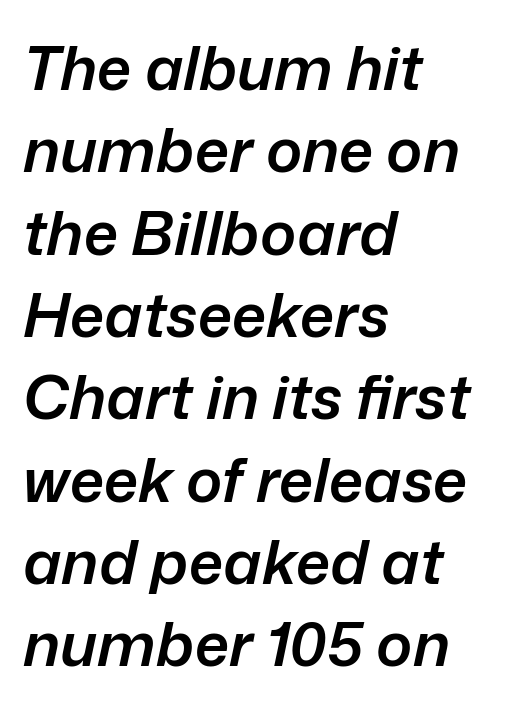
{"italic": "yes", "lean": "right", "slant_degrees": 12, "bold": "semi", "weight": "semibold", "width": "normal", "stroke_contrast": "low", "x_height": "medium", "monospaced": "no", "underline": "no", "align": "left", "line_spacing": "normal", "line_spacing_ratio": 1.35, "letter_spacing": "normal", "letter_spacing_em": 0.0, "glyph_px": 61}
